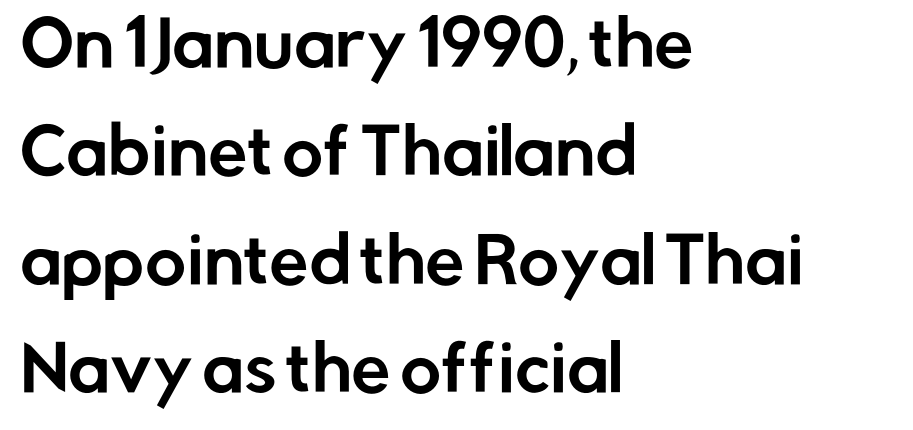
Do the letters lean? They stand straight. Check where the strokes stop: nothing finishes them off — pure sans. Check under the words: just untouched page. The paragraph shown leans on its left margin. Nobody touched the tracking dial on this one.
